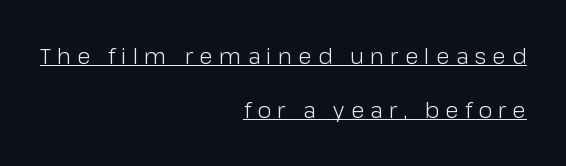
The image shows 22 px text type, upright; set right-aligned, loose line spacing (2.46x), unusually wide letter spacing (+0.28 em), underlined.
